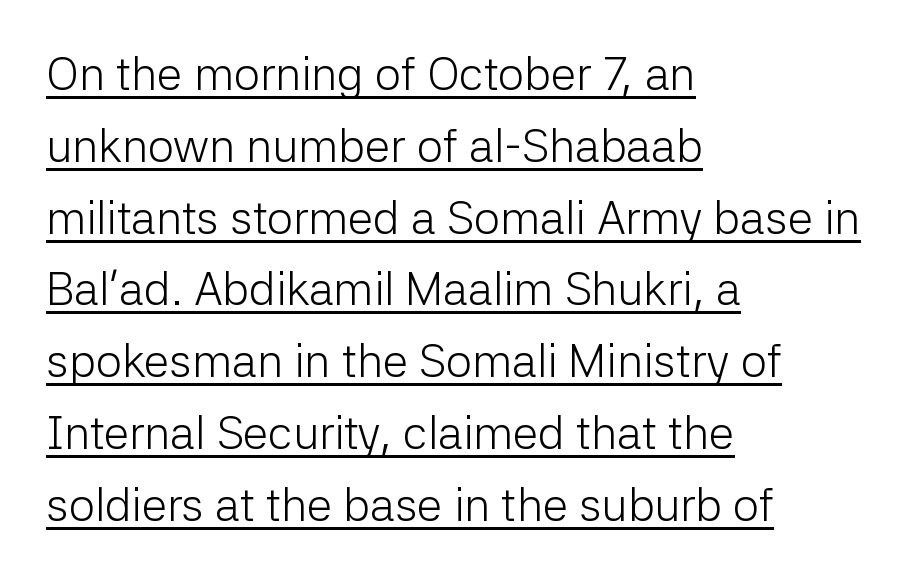
Q: Is the text bold? A: No.
Q: Is the text italic (slanted)? A: No, it is upright.
Q: Is the typeface a serif or a sans-serif typeface? A: Sans-serif.
Q: Is the text underlined? A: Yes.
Q: How is the paragraph aligned? A: Left-aligned.
Q: Is the spacing between letters normal or unusually wide? A: Normal.
Q: Is the spacing between lines tight, normal or loose? A: Normal.
Q: Width (condensed, normal, or wide)? A: Normal.
Q: Stroke contrast? A: Low.
Q: x-height? A: Medium.
Q: Monospaced? A: No.
